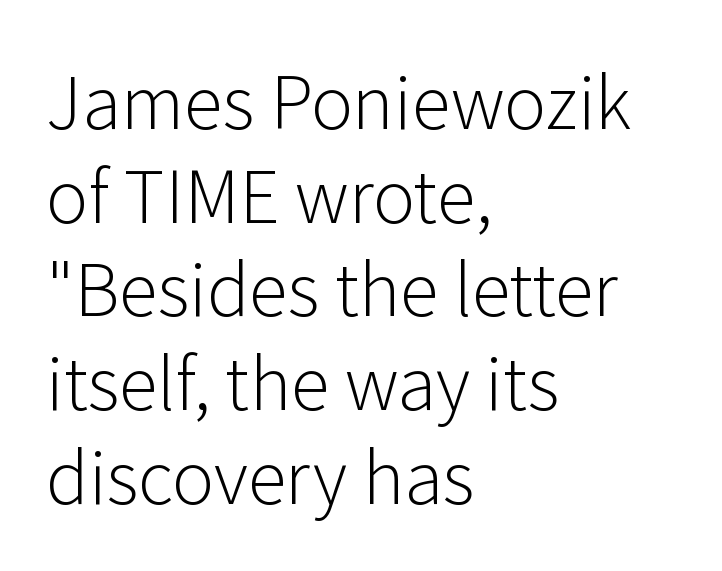
Q: Is the text bold? A: No.
Q: Is the text italic (slanted)? A: No, it is upright.
Q: Is the typeface a serif or a sans-serif typeface? A: Sans-serif.
Q: Is the text underlined? A: No.
Q: How is the paragraph aligned? A: Left-aligned.
Q: Is the spacing between letters normal or unusually wide? A: Normal.
Q: Is the spacing between lines tight, normal or loose? A: Normal.
Q: Width (condensed, normal, or wide)? A: Normal.
Q: Stroke contrast? A: Low.
Q: x-height? A: Medium.
Q: Monospaced? A: No.
